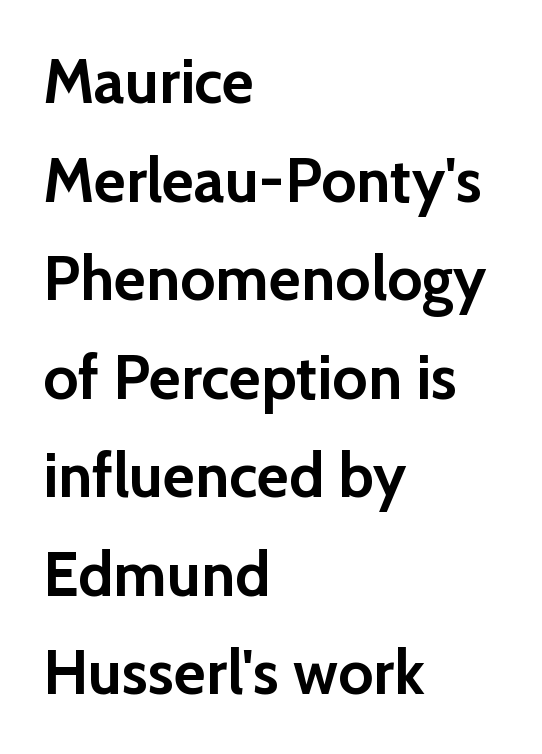
{"serif": "no", "italic": "no", "bold": "yes", "weight": "semibold", "width": "normal", "stroke_contrast": "low", "x_height": "medium", "monospaced": "no", "underline": "no", "align": "left", "line_spacing": "normal", "line_spacing_ratio": 1.59, "letter_spacing": "normal", "letter_spacing_em": 0.0, "glyph_px": 62}
